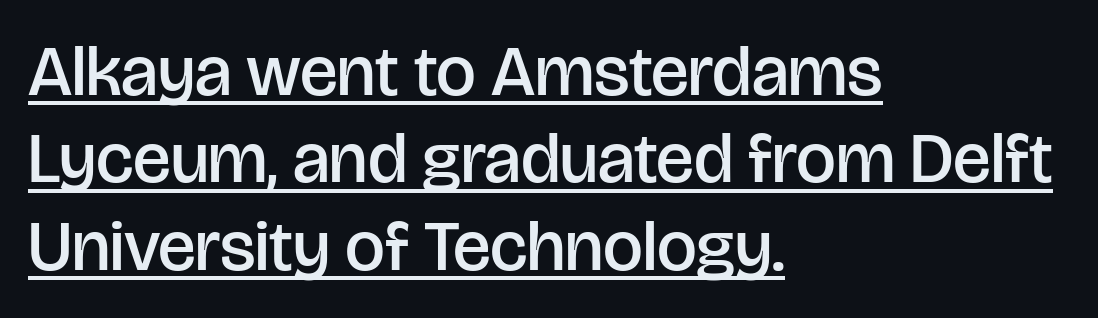
The image shows 71 px semibold sans-serif type, upright; set left-aligned, line spacing 1.23x, normal letter spacing, underlined; low stroke contrast and a large x-height.
